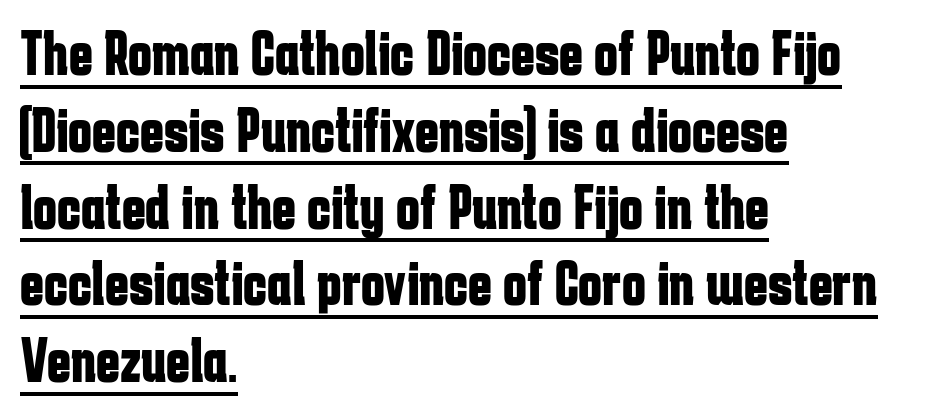
Q: Is the text bold? A: Yes.
Q: Is the text italic (slanted)? A: No, it is upright.
Q: Is the typeface a serif or a sans-serif typeface? A: Sans-serif.
Q: Is the text underlined? A: Yes.
Q: How is the paragraph aligned? A: Left-aligned.
Q: Is the spacing between letters normal or unusually wide? A: Normal.
Q: Width (condensed, normal, or wide)? A: Condensed.
Q: Stroke contrast? A: Low.
Q: x-height? A: Medium.
Q: Monospaced? A: No.
